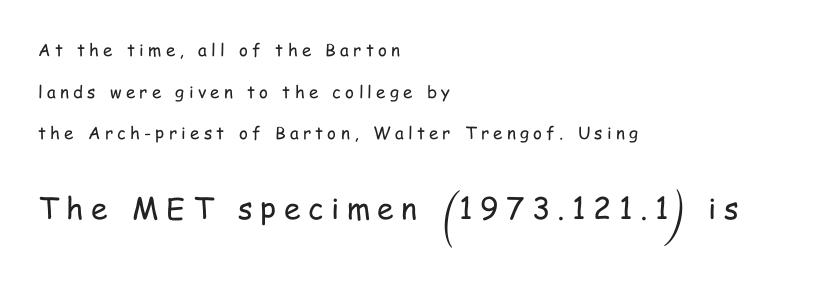
Q: Is the text bold? A: No.
Q: Is the text italic (slanted)? A: No, it is upright.
Q: Is the typeface a serif or a sans-serif typeface? A: Sans-serif.
Q: Is the text underlined? A: No.
Q: How is the paragraph aligned? A: Left-aligned.
Q: Is the spacing between letters normal or unusually wide? A: Unusually wide.
Q: Is the spacing between lines tight, normal or loose? A: Loose.
Q: Which block of text is set in a larger size, the first (top) or the second (bottom)? A: The second (bottom) one.
Q: Width (condensed, normal, or wide)? A: Condensed.
Q: Stroke contrast? A: Low.
Q: x-height? A: Medium.
Q: Monospaced? A: No.
